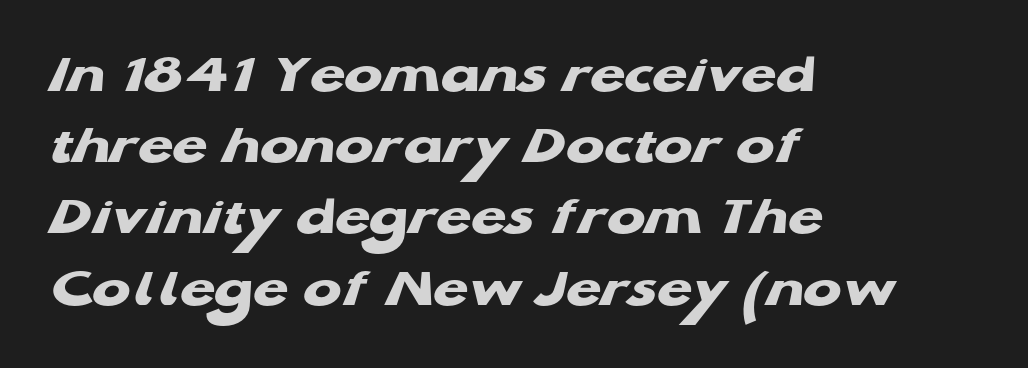
The horizontal fit of the characters is conventional and even. Regarding leading, the lines here are spaced in the standard way. The passage is arranged the way most books set body copy — flush left. The characters display no serif detailing; their extremities are plain. Has an underline been added? It has not.
